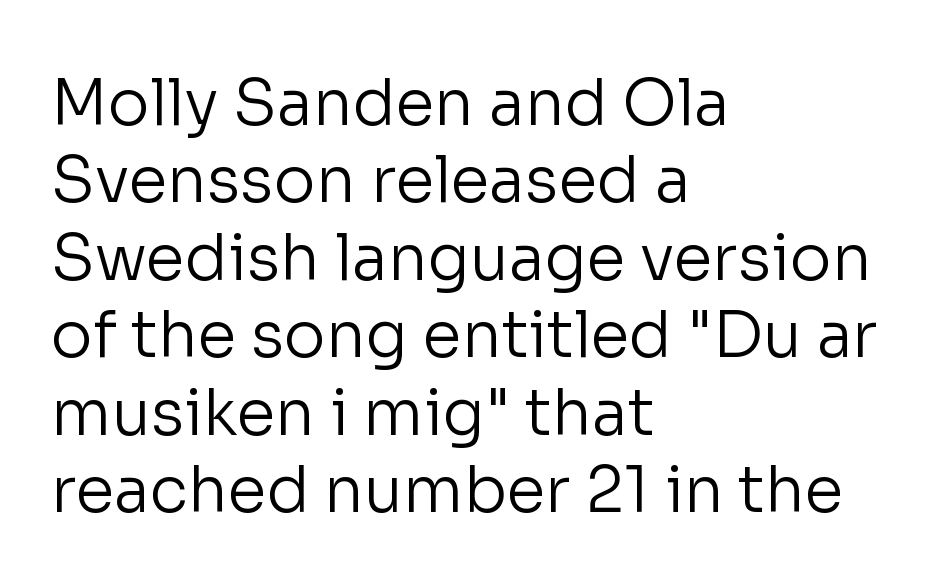
Letter spacing: default. Posture: upright roman. The string is rendered with underlining switched off. You can tell from the bare stems that sans-serif type was used.
